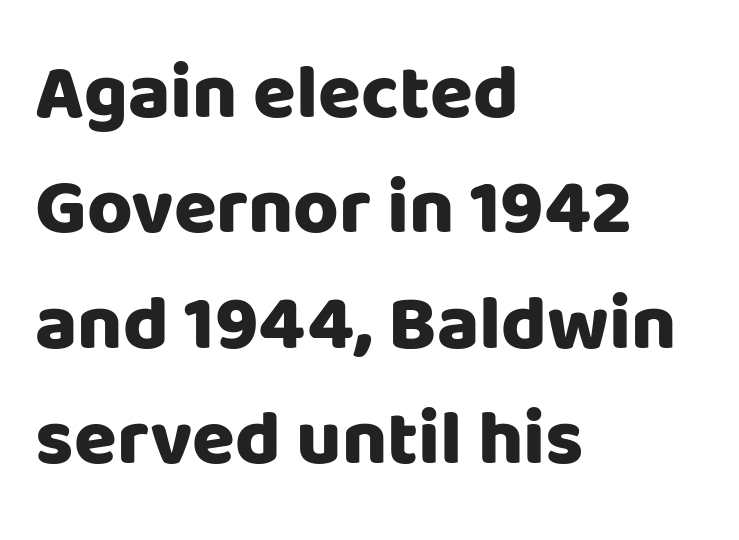
{"serif": "no", "italic": "no", "bold": "yes", "weight": "heavy", "width": "normal", "stroke_contrast": "low", "x_height": "large", "monospaced": "no", "underline": "no", "align": "left", "line_spacing": "normal", "line_spacing_ratio": 1.48, "letter_spacing": "normal", "letter_spacing_em": 0.0, "glyph_px": 78}
